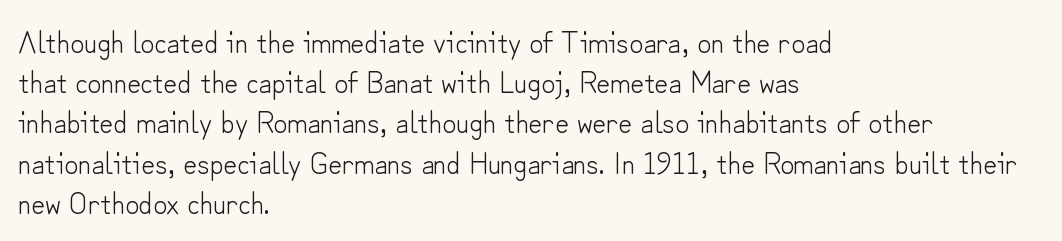
Q: Is the text bold? A: No.
Q: Is the text italic (slanted)? A: No, it is upright.
Q: Is the typeface a serif or a sans-serif typeface? A: Sans-serif.
Q: Is the text underlined? A: No.
Q: How is the paragraph aligned? A: Left-aligned.
Q: Is the spacing between letters normal or unusually wide? A: Normal.
Q: Is the spacing between lines tight, normal or loose? A: Normal.
Q: Width (condensed, normal, or wide)? A: Normal.
Q: Stroke contrast? A: Low.
Q: x-height? A: Small.
Q: Monospaced? A: No.
